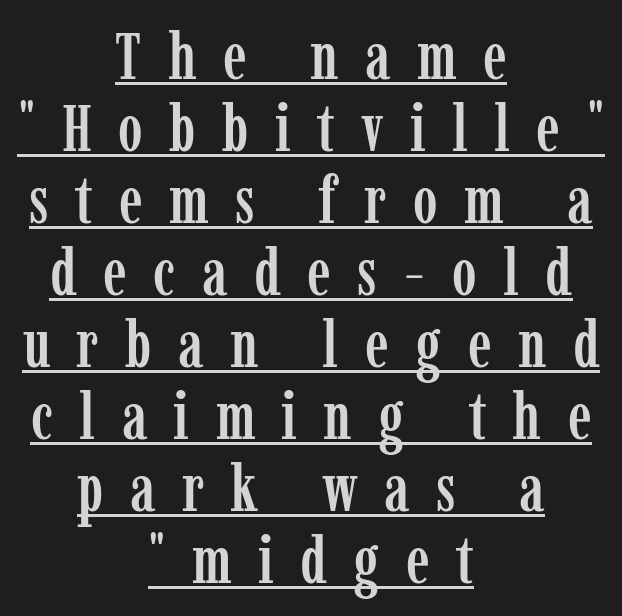
Teacher's note: observe the equal gaps on both sides — that is centered alignment. Descenders here cross a horizontal rule under the line. If you measured baseline to baseline, you'd find a short distance. This is roman type, the default non-slanted kind.
